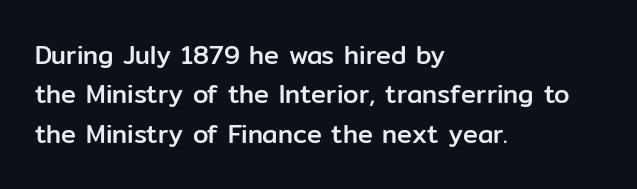
The image shows 25 px text type, upright; set left-aligned, normal line spacing (1.58x), normal letter spacing, not underlined.
